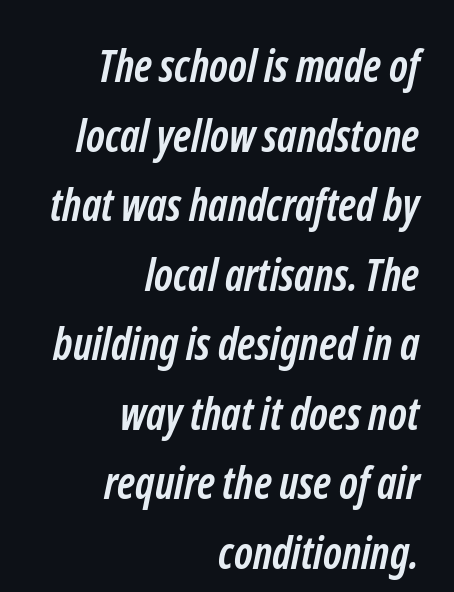
Q: Is the text bold? A: Yes.
Q: Is the typeface a serif or a sans-serif typeface? A: Sans-serif.
Q: Is the text underlined? A: No.
Q: How is the paragraph aligned? A: Right-aligned.
Q: Is the spacing between letters normal or unusually wide? A: Normal.
Q: Is the spacing between lines tight, normal or loose? A: Normal.
Q: Width (condensed, normal, or wide)? A: Condensed.
Q: Stroke contrast? A: Low.
Q: x-height? A: Medium.
Q: Monospaced? A: No.
